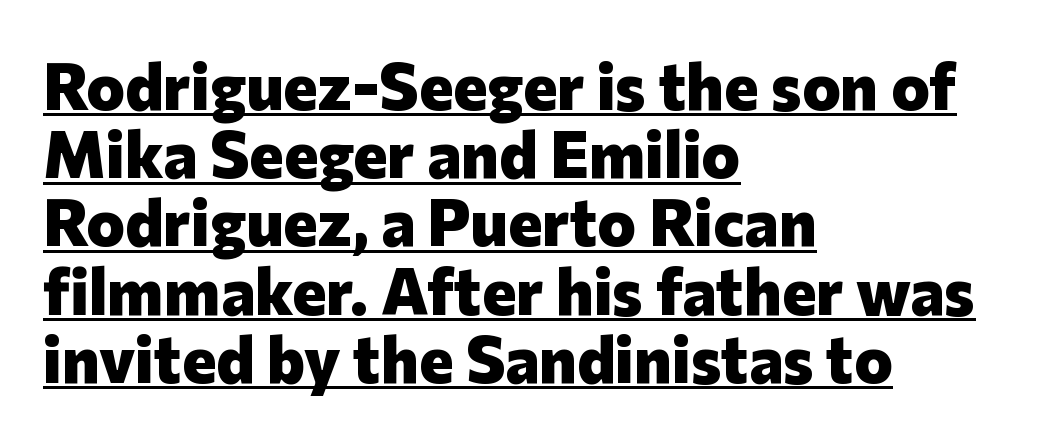
The image shows 65 px heavy sans-serif type, upright; set left-aligned, tight line spacing (1.05x), normal letter spacing, underlined; low stroke contrast and a medium x-height.
